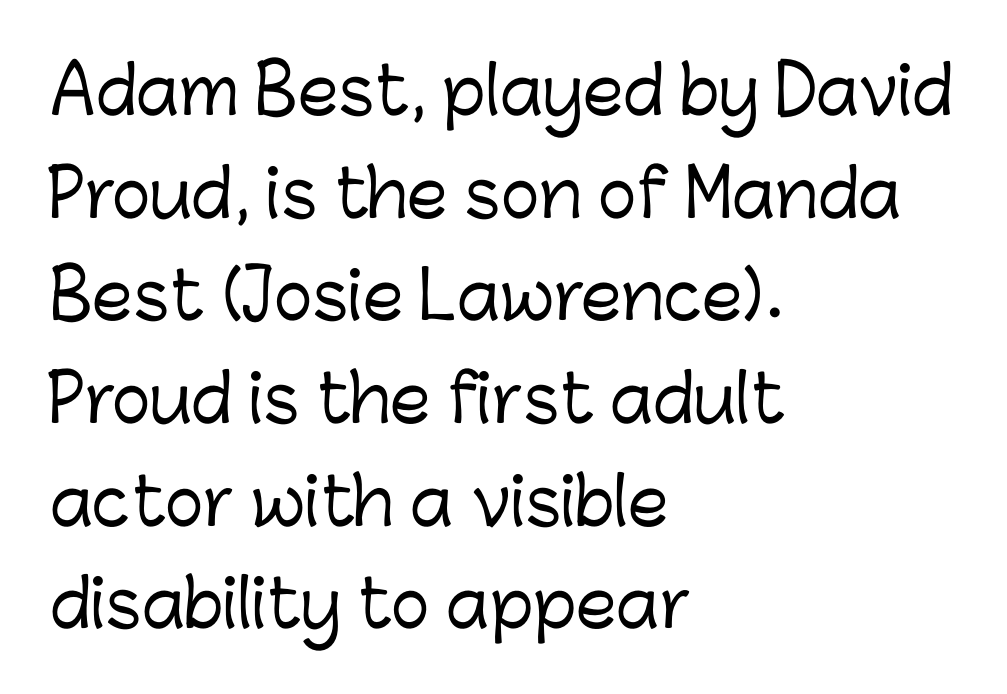
Is the letter spacing exaggerated? No — it looks like the ordinary default. This sample is left-justified, so line endings fall wherever the words run out. Has an underline been added? It has not. Looks like regular typesetting: each glyph gets only the width it needs. Posture: vertical. Vertically, the passage feels balanced, rows spaced as you'd expect.
